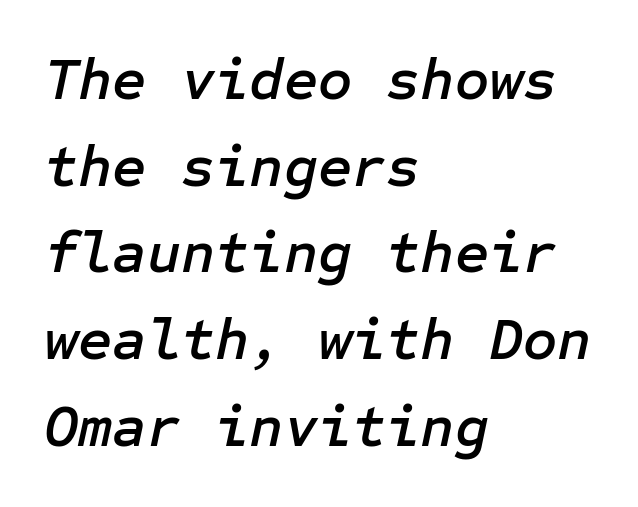
{"italic": "yes", "lean": "right", "slant_degrees": 12, "width": "normal", "stroke_contrast": "low", "x_height": "medium", "underline": "no", "align": "left", "line_spacing": "normal", "line_spacing_ratio": 1.47, "letter_spacing": "normal", "letter_spacing_em": 0.0, "glyph_px": 59}
